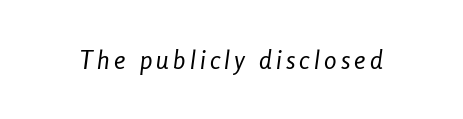
The image shows 25 px text type, italic (leaning right); set not underlined.
